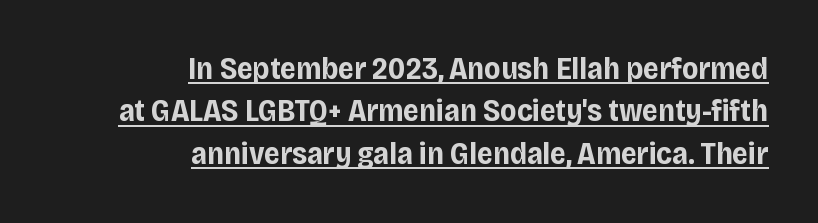
The image shows 31 px bold sans-serif type, upright; set right-aligned, normal line spacing (1.37x), normal letter spacing, underlined; low stroke contrast and a large x-height.
